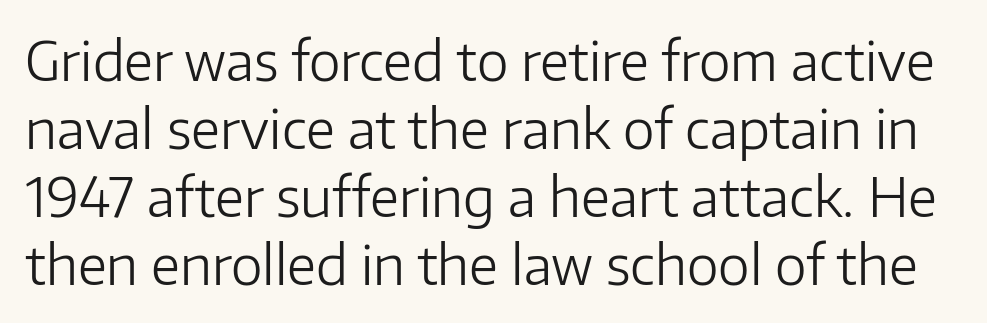
Interline gaps are of average width in this sample. The foot of each line stays bare and open. You can tell it's not italic because the verticals are truly vertical. The face used here is a sans, in the tradition of grotesques and geometrics.
